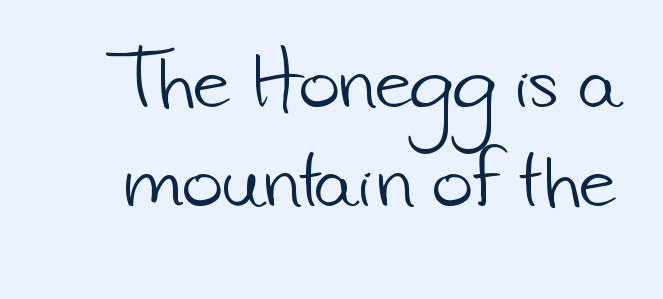
The image shows 70 px light sans-serif type; set normal line spacing (1.42x), normal letter spacing, not underlined; low stroke contrast and a small x-height.
